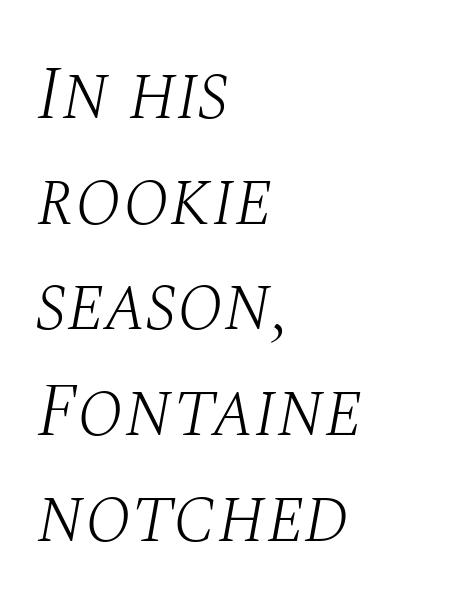
The image shows 76 px light serif type, italic (leaning right); set left-aligned, normal line spacing (1.39x), normal letter spacing, not underlined; medium stroke contrast and a large x-height.
